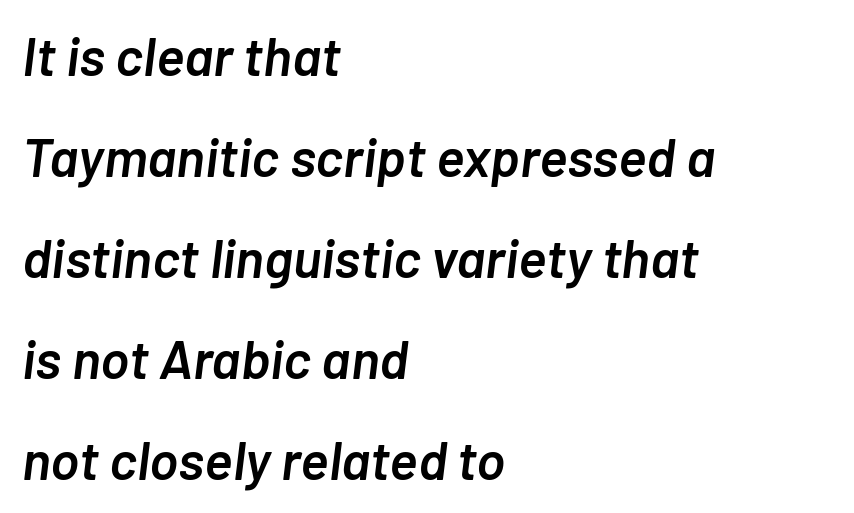
Q: Is the text bold? A: Semi-bold.
Q: Is the text italic (slanted)? A: Yes, it leans right by about 7 degrees.
Q: Is the text underlined? A: No.
Q: How is the paragraph aligned? A: Left-aligned.
Q: Is the spacing between letters normal or unusually wide? A: Normal.
Q: Width (condensed, normal, or wide)? A: Normal.
Q: Stroke contrast? A: Low.
Q: x-height? A: Medium.
Q: Monospaced? A: No.
